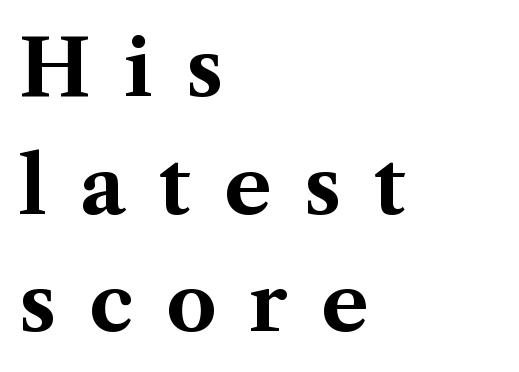
Loose tracking; the words dissolve into strings of separated letters. The type family on display is of the serif kind. Weight: bold. Proportional: the letters do not fall into vertical columns. Successive baselines arrive at the customary interval.
